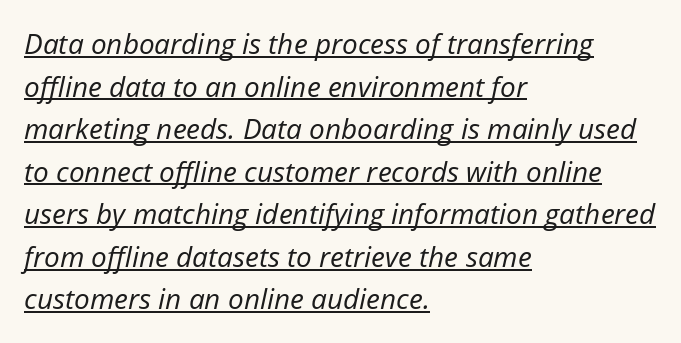
{"italic": "yes", "lean": "right", "slant_degrees": 12, "bold": "no", "weight": "regular", "width": "normal", "stroke_contrast": "low", "x_height": "medium", "monospaced": "no", "underline": "yes", "align": "left", "line_spacing": "normal", "line_spacing_ratio": 1.52, "letter_spacing": "normal", "letter_spacing_em": 0.0, "glyph_px": 28}
